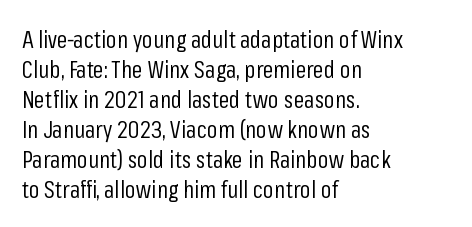
Q: Is the text bold? A: No.
Q: Is the text italic (slanted)? A: No, it is upright.
Q: Is the text underlined? A: No.
Q: How is the paragraph aligned? A: Left-aligned.
Q: Is the spacing between letters normal or unusually wide? A: Normal.
Q: Is the spacing between lines tight, normal or loose? A: Normal.
